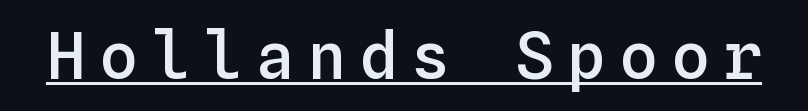
{"italic": "no", "bold": "semi", "weight": "semibold", "width": "normal", "stroke_contrast": "low", "x_height": "medium", "monospaced": "yes", "underline": "yes", "letter_spacing": "wide", "letter_spacing_em": 0.2, "glyph_px": 65}
